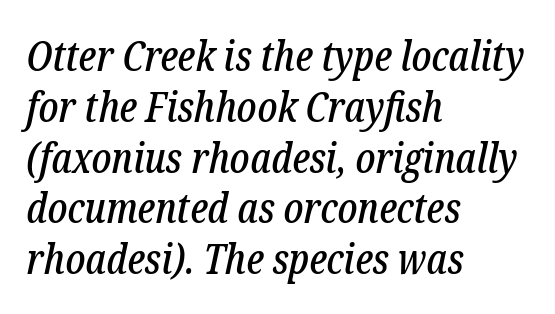
The image shows 42 px condensed serif type, italic (leaning right); set left-aligned, line spacing 1.21x, normal letter spacing, not underlined; low stroke contrast and a medium x-height.
